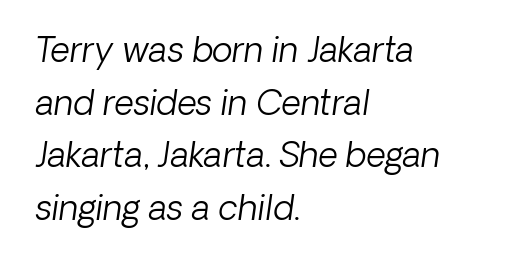
{"serif": "no", "bold": "no", "weight": "light", "width": "normal", "stroke_contrast": "low", "x_height": "medium", "monospaced": "no", "underline": "no", "align": "left", "line_spacing": "normal", "line_spacing_ratio": 1.55, "letter_spacing": "normal", "letter_spacing_em": 0.0, "glyph_px": 34}
